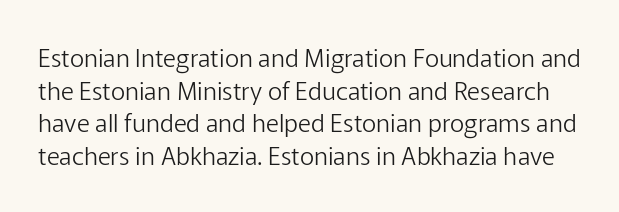
{"italic": "no", "bold": "no", "underline": "no", "line_spacing": "normal", "line_spacing_ratio": 1.31, "letter_spacing": "normal", "letter_spacing_em": 0.0, "glyph_px": 25}
